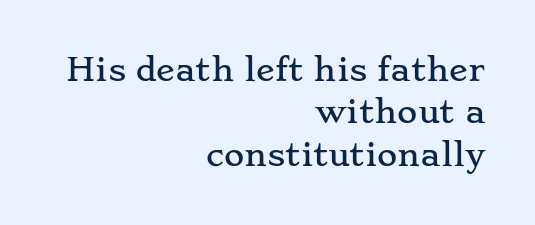
{"serif": "yes", "italic": "no", "width": "wide", "stroke_contrast": "low", "x_height": "small", "monospaced": "no", "underline": "no", "align": "right", "line_spacing": "normal", "line_spacing_ratio": 1.37, "letter_spacing": "normal", "letter_spacing_em": 0.0, "glyph_px": 31}
